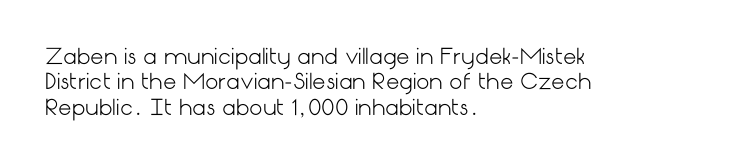
A bare baseline throughout the passage. Line beginnings align vertically; line endings do not. This sample uses plain, unmodified letter spacing. Posture: straight, roman, zero tilt. Is this a heavy cut? Hardly; it is regular or lighter.
